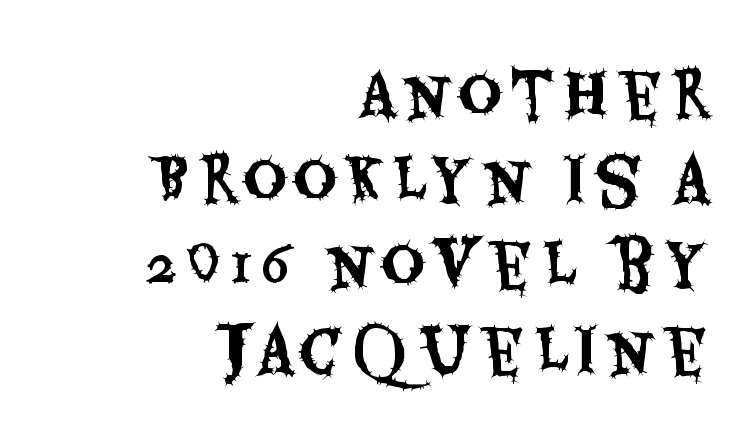
The image shows 60 px condensed sans-serif type, upright; set right-aligned, normal line spacing (1.42x), not underlined; medium stroke contrast and a large x-height.
